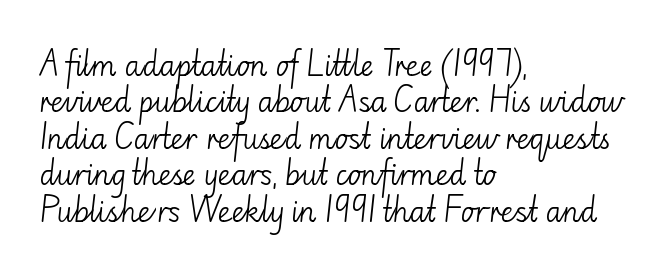
{"serif": "no", "bold": "no", "weight": "light", "width": "normal", "stroke_contrast": "low", "x_height": "small", "monospaced": "no", "underline": "no", "align": "left", "line_spacing": "normal", "line_spacing_ratio": 1.3, "letter_spacing": "normal", "letter_spacing_em": 0.0, "glyph_px": 28}
